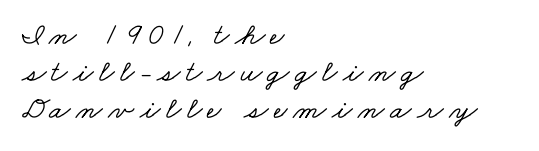
{"serif": "yes", "width": "wide", "stroke_contrast": "low", "x_height": "small", "monospaced": "no", "underline": "no", "align": "left", "line_spacing_ratio": 1.2, "glyph_px": 31}
